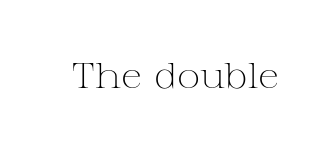
Rendered with straight, roman letterforms. Proportional: the letters do not fall into vertical columns. Regarding serifs, this sample has them. Just letters on the line, the space beneath them empty.
